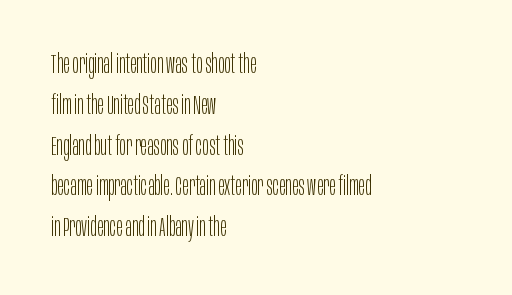
The passage shown stacks its lines at a standard gap. Plain, unruled lines of type. Summary of weight: not heavy and not bold. The rendering keeps characters at their native spacing. Notice how the stems are strictly vertical — no italics here.
